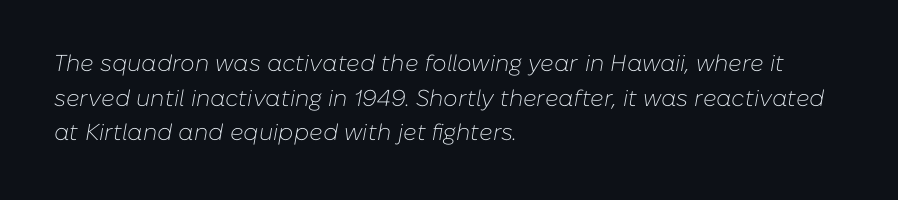
Is this a heavy cut? Hardly; it is regular or lighter. Between one letter and the next there's only the usual sliver of space. Which margin do the lines hug? The left one — the right edge is uneven. The axis of the letterforms is tilted away from vertical. The passage shown stacks its lines at a standard gap.
